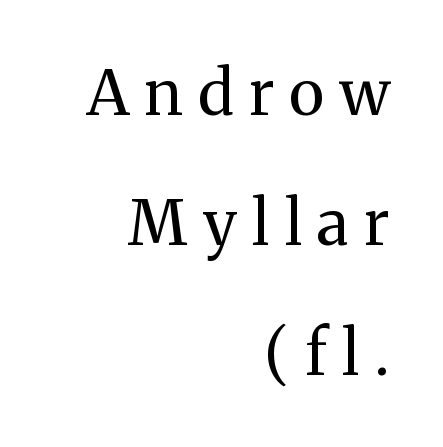
Horizontally, the lines are justified to the trailing edge only. Leading: increased. No word sits above an underline. Does the type have serifs? Yes, each stem ends in a small foot.
